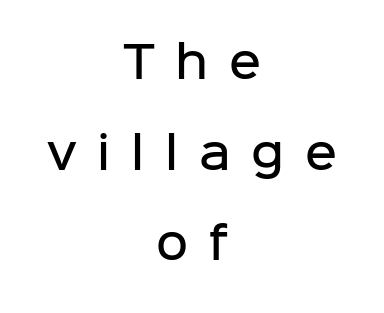
{"serif": "no", "italic": "no", "bold": "semi", "weight": "semibold", "width": "normal", "stroke_contrast": "low", "x_height": "medium", "monospaced": "no", "underline": "no", "align": "center", "line_spacing": "loose", "line_spacing_ratio": 2.06, "letter_spacing": "wide", "letter_spacing_em": 0.47, "glyph_px": 44}
